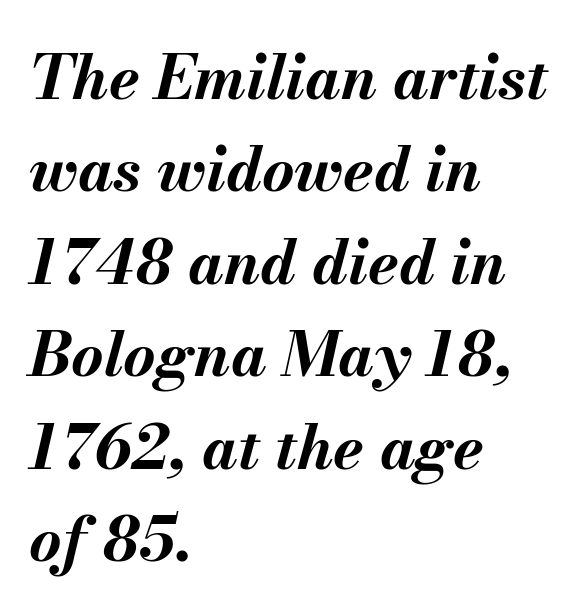
The image shows 62 px bold type, italic (leaning right); set left-aligned, normal line spacing (1.49x), normal letter spacing, not underlined; medium stroke contrast and a small x-height.
